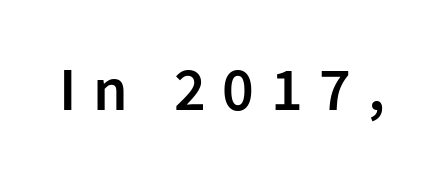
Spacing verdict: proportional, widths tailored to each character. The letters stand upright; this is a roman face. Words float on clear page, feet unadorned. The tracking jumps out immediately: characters are airy and widely separated. This rendering employs a face without finishing strokes, i.e., a sans-serif. Stems and bowls a touch heavier than normal — semibold.
